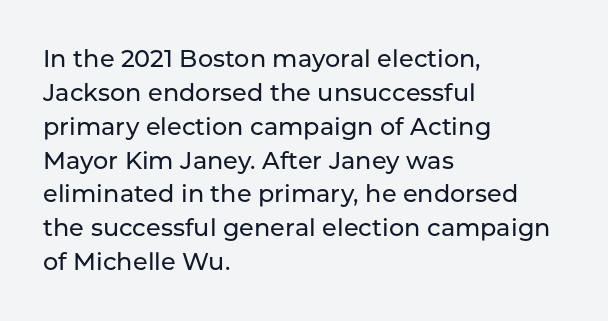
Here the glyphs are tracked normally, forming tight word shapes. A typesetter would call this leading conventional body-copy spacing. Descenders hang freely into open space. Typeset ragged right — the left edge is the straight one. Posture: upright roman.
